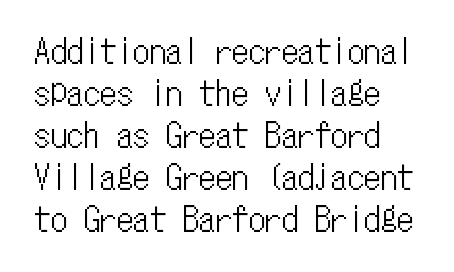
Caption: standard tracking, unaltered. These lines were composed using upright roman letters. The line-height multiplier appears to be the usual default. Monospaced: the letters line up in strict vertical columns. Any mark beneath the type? The region is blank.
